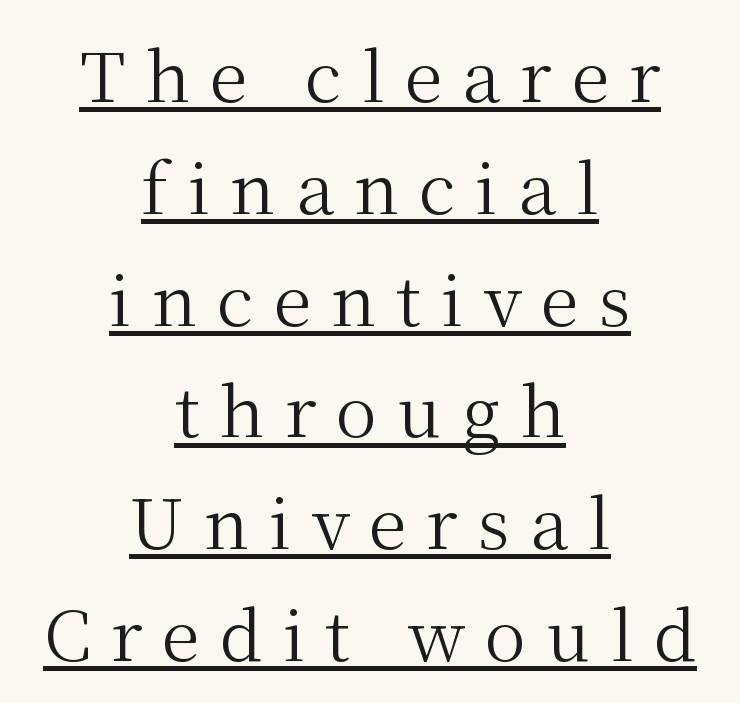
Q: Is the text bold? A: No.
Q: Is the text italic (slanted)? A: No, it is upright.
Q: Is the typeface a serif or a sans-serif typeface? A: Serif.
Q: Is the text underlined? A: Yes.
Q: How is the paragraph aligned? A: Centered.
Q: Is the spacing between letters normal or unusually wide? A: Unusually wide.
Q: Is the spacing between lines tight, normal or loose? A: Normal.
Q: Width (condensed, normal, or wide)? A: Normal.
Q: Stroke contrast? A: Medium.
Q: x-height? A: Medium.
Q: Monospaced? A: No.
